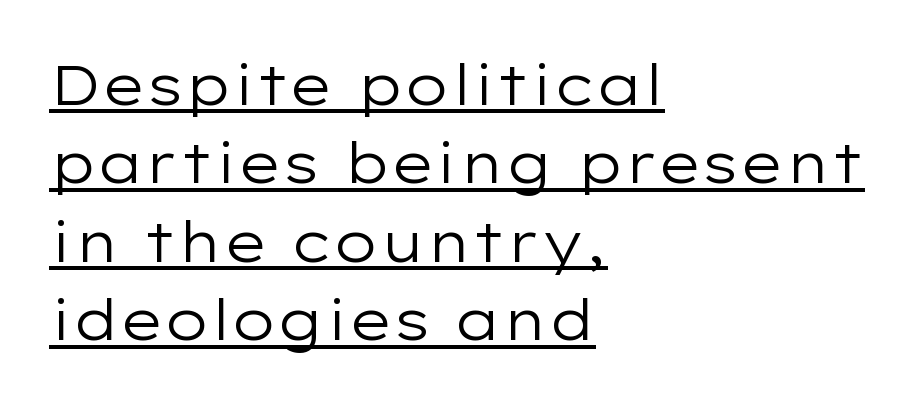
Q: Is the text bold? A: No.
Q: Is the text italic (slanted)? A: No, it is upright.
Q: Is the typeface a serif or a sans-serif typeface? A: Sans-serif.
Q: Is the text underlined? A: Yes.
Q: How is the paragraph aligned? A: Left-aligned.
Q: Is the spacing between letters normal or unusually wide? A: Normal.
Q: Is the spacing between lines tight, normal or loose? A: Normal.
Q: Width (condensed, normal, or wide)? A: Wide.
Q: Stroke contrast? A: Low.
Q: x-height? A: Medium.
Q: Monospaced? A: No.
